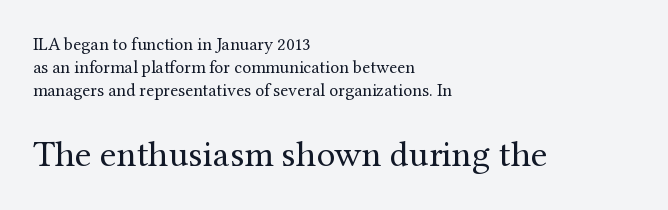
Q: Is the text bold? A: No.
Q: Is the text italic (slanted)? A: No, it is upright.
Q: Is the typeface a serif or a sans-serif typeface? A: Serif.
Q: Is the text underlined? A: No.
Q: How is the paragraph aligned? A: Left-aligned.
Q: Is the spacing between letters normal or unusually wide? A: Normal.
Q: Is the spacing between lines tight, normal or loose? A: Normal.
Q: Which block of text is set in a larger size, the first (top) or the second (bottom)? A: The second (bottom) one.
Q: Width (condensed, normal, or wide)? A: Normal.
Q: Stroke contrast? A: Medium.
Q: x-height? A: Medium.
Q: Monospaced? A: No.
